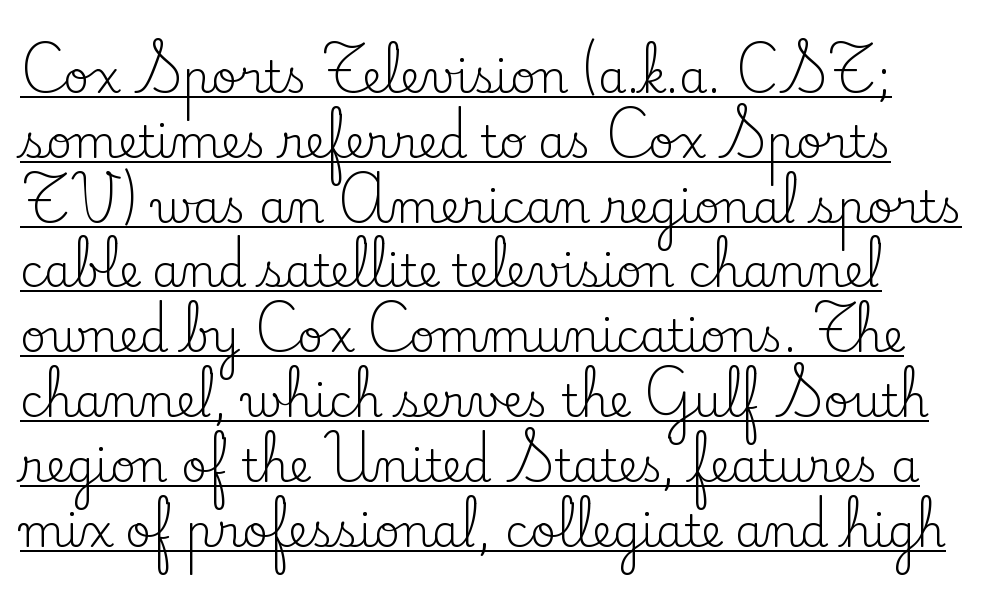
Italic: no, the glyphs are upright roman. Does the leading feel generous? No, just average. Caption: lettering with a line underneath. Heaviness? Minimal to ordinary, like unemphasized prose. Proportional: the letters do not fall into vertical columns.
